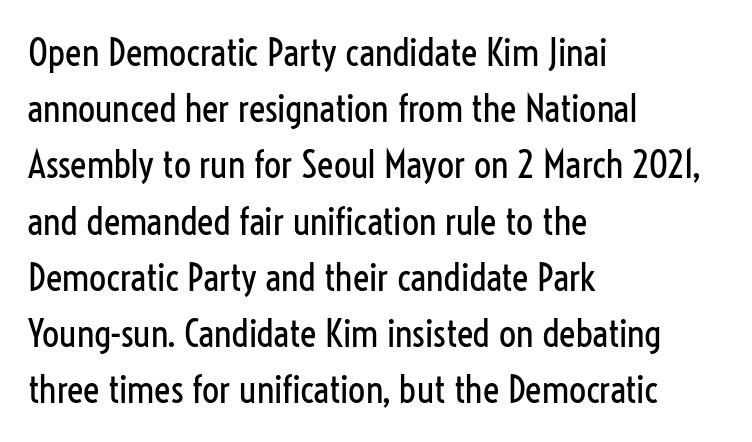
{"serif": "no", "italic": "no", "bold": "no", "weight": "regular", "width": "condensed", "stroke_contrast": "low", "x_height": "medium", "monospaced": "no", "underline": "no", "align": "left", "line_spacing": "normal", "line_spacing_ratio": 1.48, "letter_spacing": "normal", "letter_spacing_em": 0.0, "glyph_px": 38}
